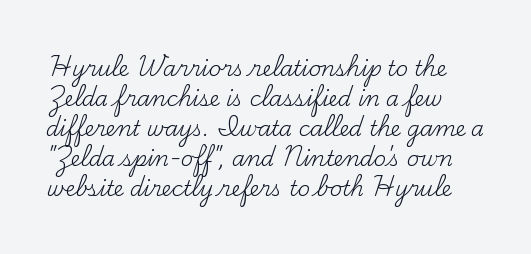
Characters follow at the spacing the type designer built in. A bare baseline throughout the passage. The block of text has a typical density, with ordinary space between rows.
